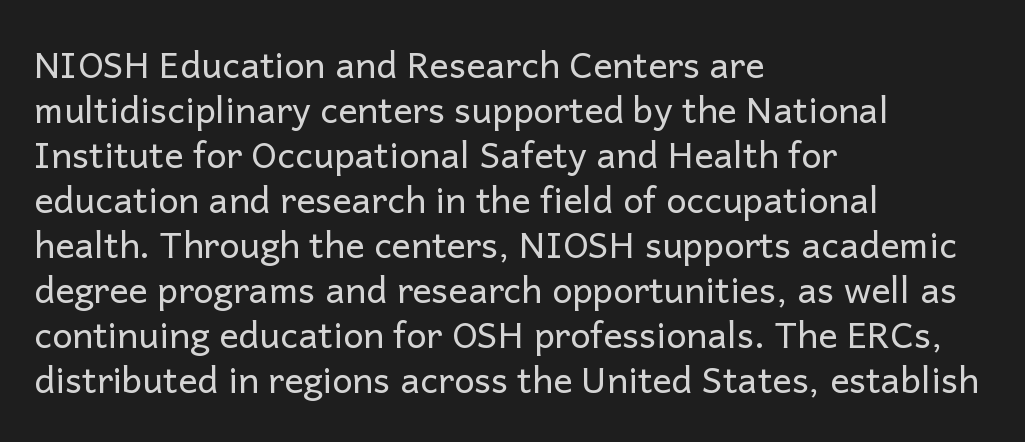
{"serif": "no", "italic": "no", "bold": "no", "weight": "regular", "width": "normal", "stroke_contrast": "low", "x_height": "medium", "monospaced": "no", "underline": "no", "align": "left", "line_spacing": "normal", "line_spacing_ratio": 1.25, "letter_spacing": "normal", "letter_spacing_em": 0.0, "glyph_px": 36}
